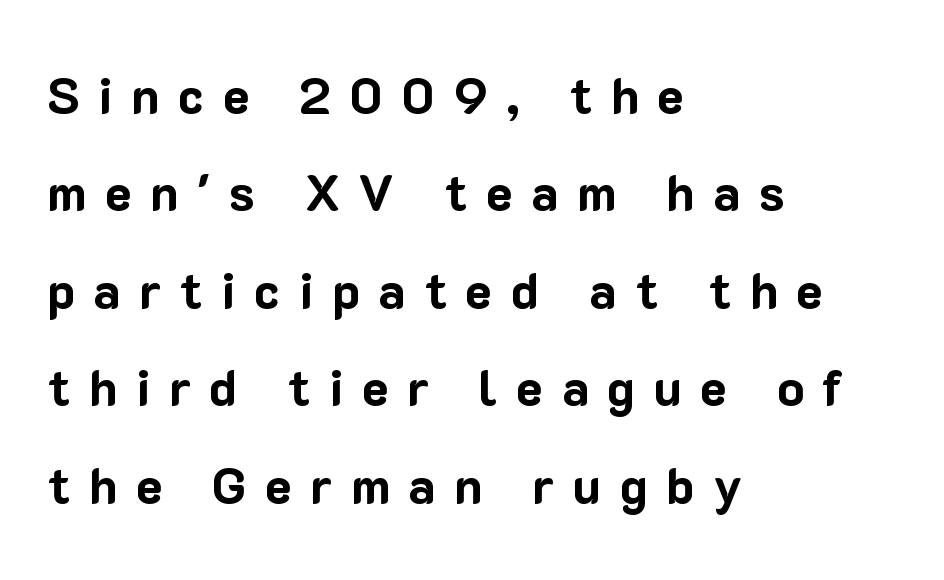
Q: Is the text bold? A: Yes.
Q: Is the text italic (slanted)? A: No, it is upright.
Q: Is the typeface a serif or a sans-serif typeface? A: Sans-serif.
Q: Is the text underlined? A: No.
Q: How is the paragraph aligned? A: Left-aligned.
Q: Is the spacing between letters normal or unusually wide? A: Unusually wide.
Q: Is the spacing between lines tight, normal or loose? A: Loose.
Q: Width (condensed, normal, or wide)? A: Normal.
Q: Stroke contrast? A: Low.
Q: x-height? A: Medium.
Q: Monospaced? A: No.
